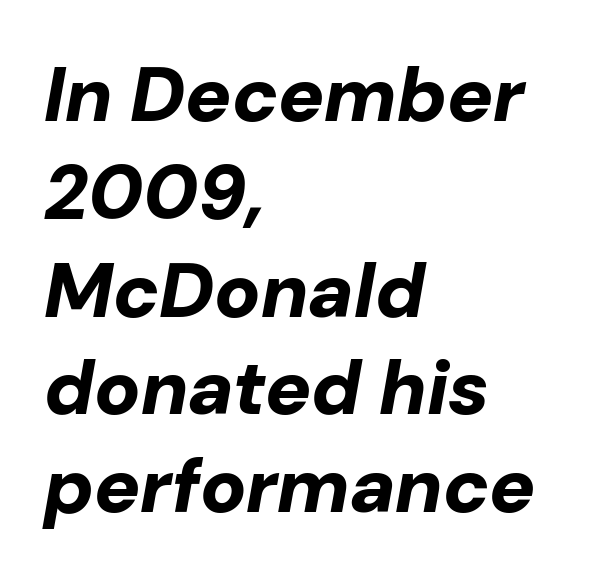
The image shows 77 px bold type, italic (leaning right); set left-aligned, normal line spacing (1.27x), normal letter spacing, not underlined; low stroke contrast and a medium x-height.
